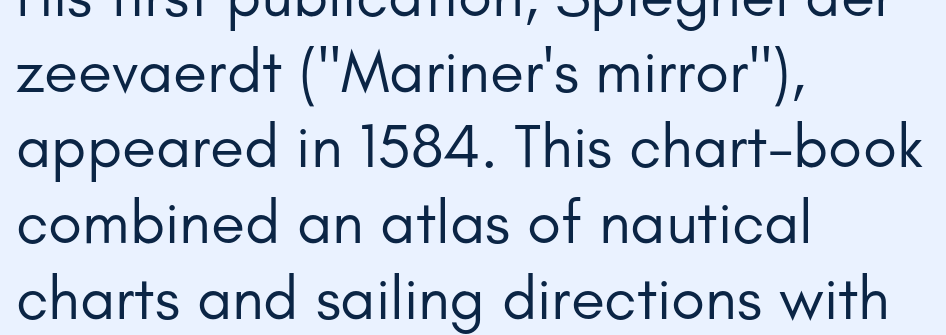
The image shows 62 px regular-weight sans-serif type, upright; set left-aligned, line spacing 1.22x, normal letter spacing, not underlined; low stroke contrast and a small x-height.
